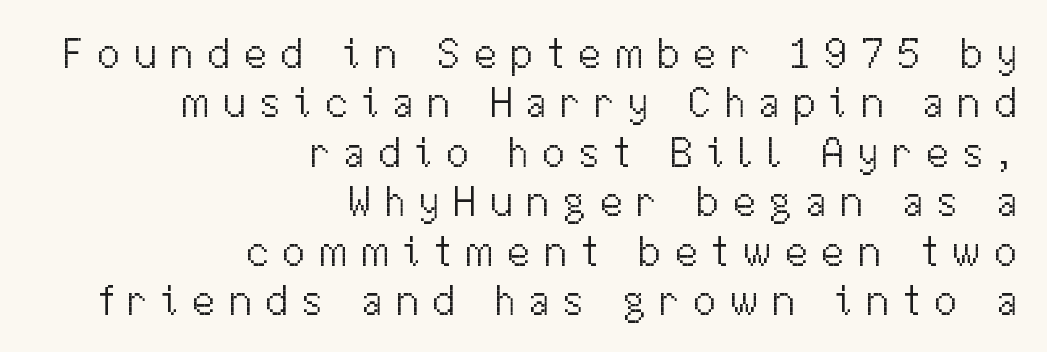
Characters remain perfectly vertical along every line. Note the varied advance widths — an 'i' is clearly narrower than an 'm'. The type family on display is of the sans-serif kind. The ragged edge is on the left, which tells us the setting is flush right. Weight: regular or lighter.
